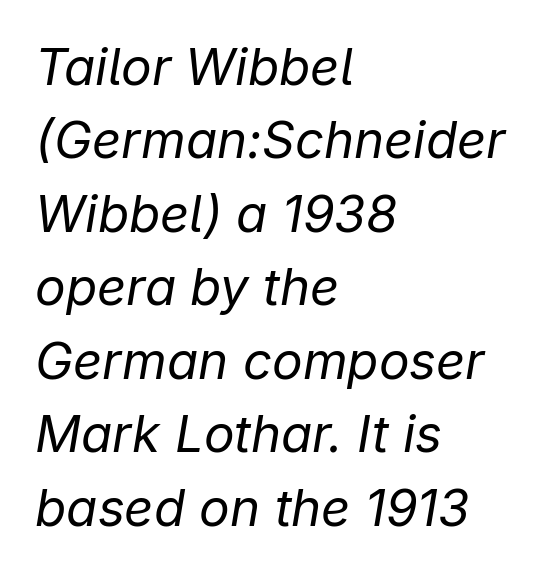
Q: Is the text bold? A: No.
Q: Is the text italic (slanted)? A: Yes, it leans right by about 9 degrees.
Q: Is the text underlined? A: No.
Q: How is the paragraph aligned? A: Left-aligned.
Q: Is the spacing between letters normal or unusually wide? A: Normal.
Q: Is the spacing between lines tight, normal or loose? A: Normal.
Q: Width (condensed, normal, or wide)? A: Normal.
Q: Stroke contrast? A: Low.
Q: x-height? A: Medium.
Q: Monospaced? A: No.
